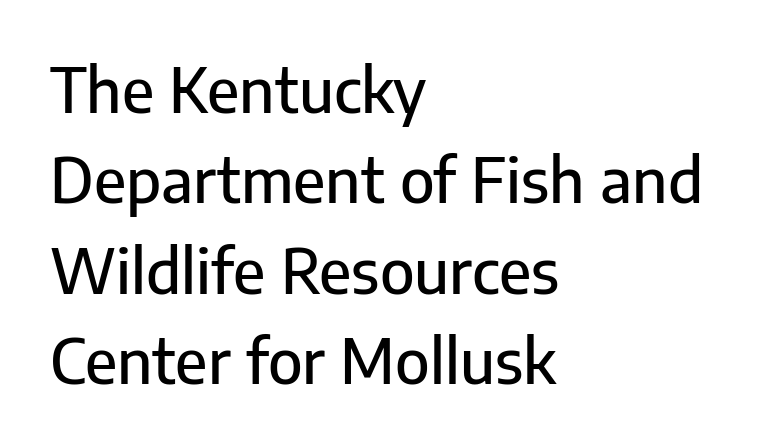
Q: Is the text italic (slanted)? A: No, it is upright.
Q: Is the typeface a serif or a sans-serif typeface? A: Sans-serif.
Q: Is the text underlined? A: No.
Q: How is the paragraph aligned? A: Left-aligned.
Q: Is the spacing between letters normal or unusually wide? A: Normal.
Q: Is the spacing between lines tight, normal or loose? A: Normal.
Q: Width (condensed, normal, or wide)? A: Normal.
Q: Stroke contrast? A: Low.
Q: x-height? A: Medium.
Q: Monospaced? A: No.
